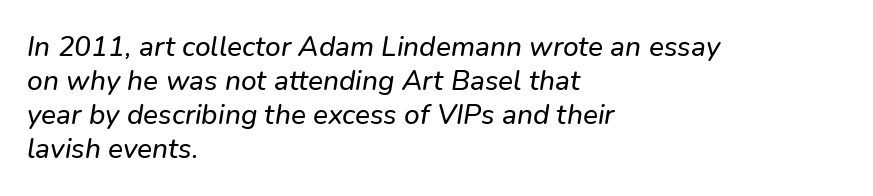
The image shows 28 px sans-serif type; set left-aligned, line spacing 1.22x, normal letter spacing, not underlined; low stroke contrast and a medium x-height.
